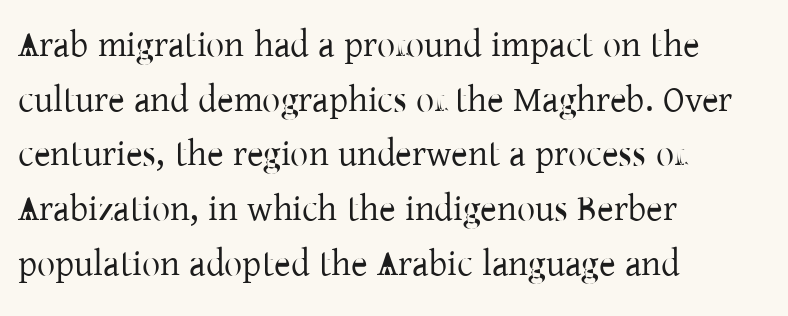
The font sits on the lighter half of the weight spectrum, regular included. Notice how the stems are strictly vertical — no italics here. The block of text has a typical density, with ordinary space between rows. A serif font was chosen for this passage.
